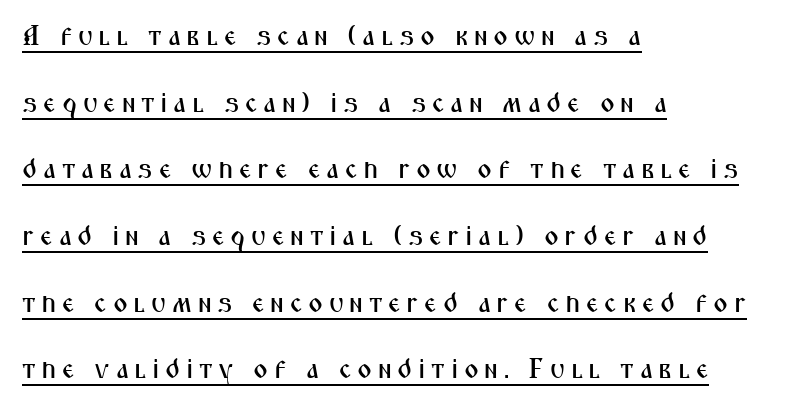
Q: Is the text italic (slanted)? A: No, it is upright.
Q: Is the typeface a serif or a sans-serif typeface? A: Sans-serif.
Q: Is the text underlined? A: Yes.
Q: How is the paragraph aligned? A: Left-aligned.
Q: Is the spacing between letters normal or unusually wide? A: Unusually wide.
Q: Is the spacing between lines tight, normal or loose? A: Loose.
Q: Width (condensed, normal, or wide)? A: Condensed.
Q: Stroke contrast? A: Medium.
Q: x-height? A: Medium.
Q: Monospaced? A: No.
